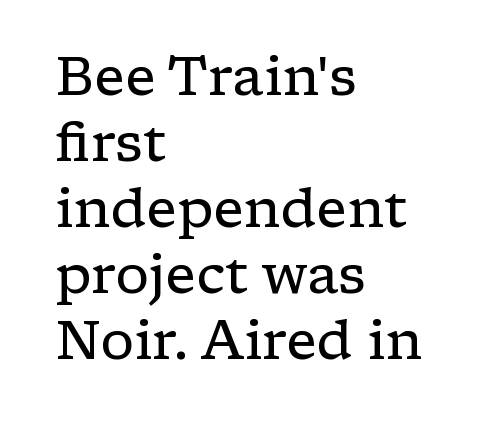
The image shows 54 px regular-weight, wide serif type, upright; set left-aligned, line spacing 1.22x, normal letter spacing, not underlined; low stroke contrast and a medium x-height.
